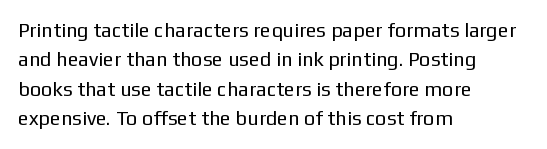
The image shows 20 px text type, upright; set left-aligned, normal line spacing (1.47x), normal letter spacing, not underlined.
